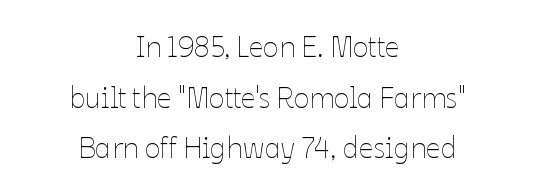
Q: Is the text bold? A: No.
Q: Is the text italic (slanted)? A: No, it is upright.
Q: Is the text underlined? A: No.
Q: How is the paragraph aligned? A: Centered.
Q: Is the spacing between letters normal or unusually wide? A: Normal.
Q: Width (condensed, normal, or wide)? A: Normal.
Q: Stroke contrast? A: Low.
Q: x-height? A: Medium.
Q: Monospaced? A: No.
